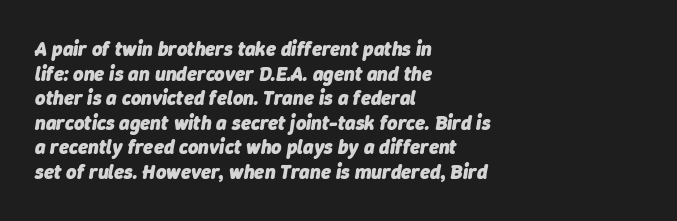
The image shows 20 px bold type, italic (leaning right); set left-aligned, line spacing 1.23x, normal letter spacing, not underlined.
